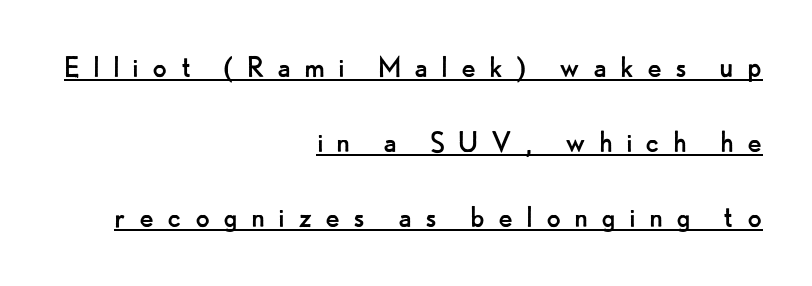
The image shows 34 px regular-weight sans-serif type, upright; set right-aligned, loose line spacing (2.21x), unusually wide letter spacing (+0.38 em), underlined; low stroke contrast and a small x-height.
